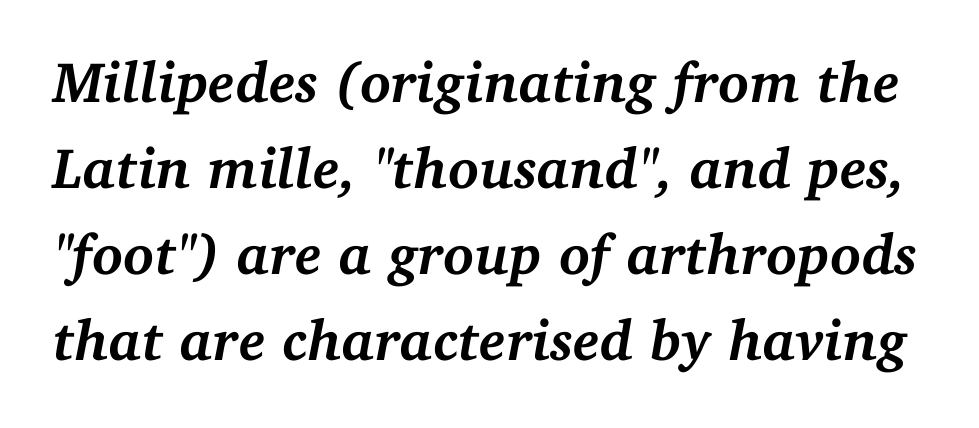
{"serif": "yes", "italic": "yes", "lean": "right", "slant_degrees": 11, "bold": "yes", "weight": "semibold", "width": "normal", "stroke_contrast": "medium", "x_height": "medium", "monospaced": "no", "underline": "no", "line_spacing": "normal", "line_spacing_ratio": 1.51, "letter_spacing": "normal", "letter_spacing_em": 0.0, "glyph_px": 57}
